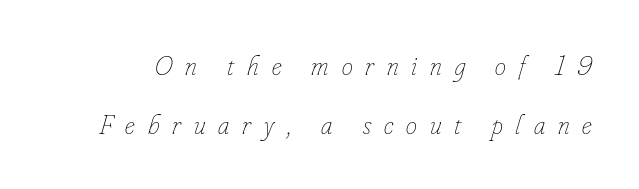
The image shows 28 px thin, condensed type, italic (leaning right); set loose line spacing (2.1x), unusually wide letter spacing (+0.46 em), not underlined; low stroke contrast and a small x-height.
